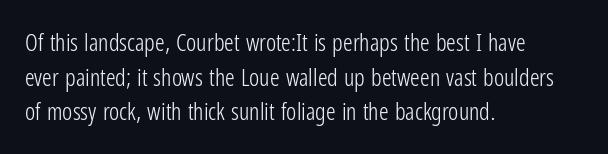
{"italic": "no", "bold": "no", "underline": "no", "align": "left", "line_spacing": "normal", "line_spacing_ratio": 1.44, "letter_spacing": "normal", "letter_spacing_em": 0.0, "glyph_px": 24}
